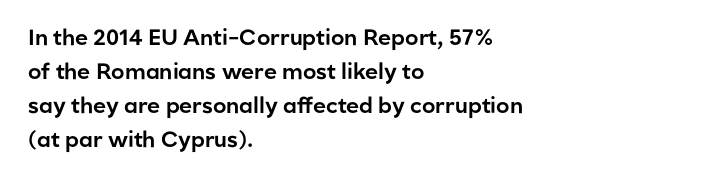
The image shows 22 px text type, upright; set left-aligned, normal line spacing (1.55x), normal letter spacing, not underlined.
